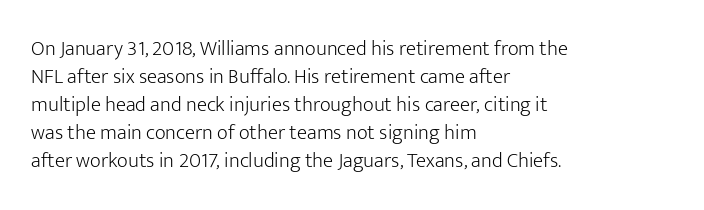
The image shows 21 px text type, upright; set left-aligned, normal line spacing (1.33x), normal letter spacing, not underlined.
